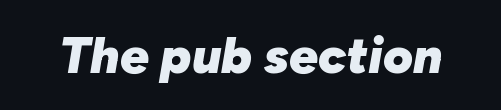
Q: Is the text bold? A: Yes.
Q: Is the text italic (slanted)? A: Yes, it leans right by about 10 degrees.
Q: Is the text underlined? A: No.
Q: Is the spacing between letters normal or unusually wide? A: Normal.
Q: Width (condensed, normal, or wide)? A: Normal.
Q: Stroke contrast? A: Low.
Q: x-height? A: Medium.
Q: Monospaced? A: No.
